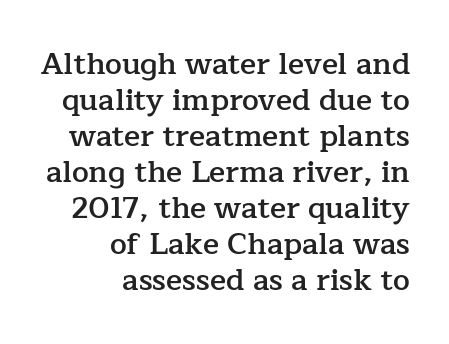
These lines were composed using upright roman letters. Heft: intermediate — a semibold. This sample has the flowing, uneven cadence of proportional lettering. Casual observation: everything's shoved over to the right. There is no visible air inserted between adjacent glyphs. Just letters on the line, the space beneath them empty.
